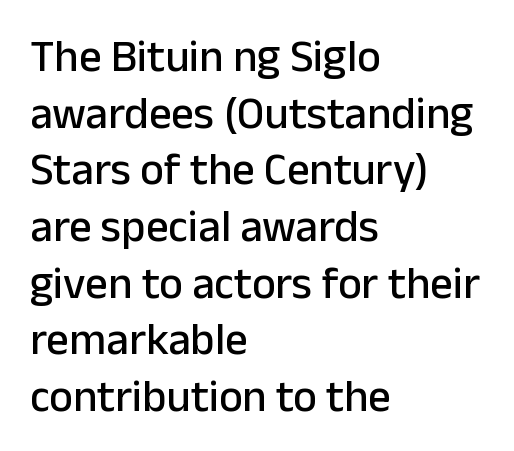
The image shows 45 px sans-serif type, upright; set left-aligned, normal line spacing (1.26x), normal letter spacing, not underlined; low stroke contrast and a medium x-height.
